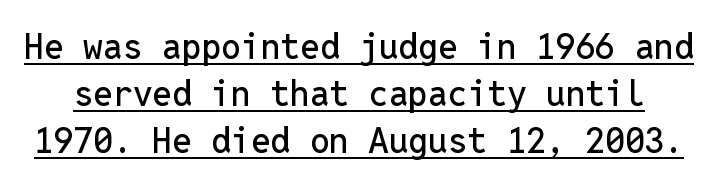
{"serif": "no", "italic": "no", "width": "normal", "stroke_contrast": "low", "x_height": "medium", "monospaced": "yes", "underline": "yes", "line_spacing": "normal", "line_spacing_ratio": 1.34, "letter_spacing": "normal", "letter_spacing_em": 0.0, "glyph_px": 35}
